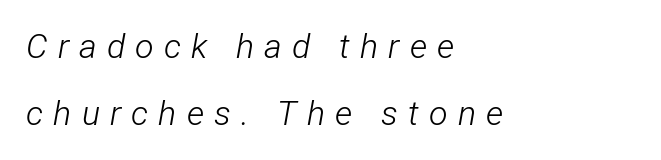
The image shows 34 px light, condensed type, italic (leaning right); set left-aligned, loose line spacing (1.97x), unusually wide letter spacing (+0.3 em), not underlined; low stroke contrast and a medium x-height.
